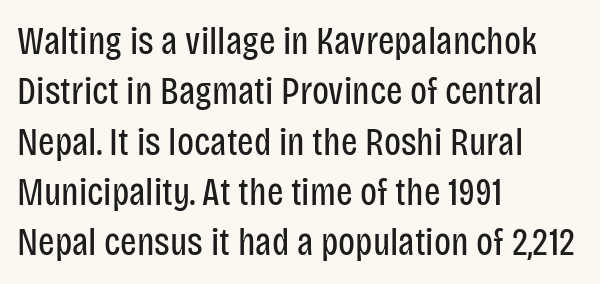
Is the letter spacing exaggerated? No — it looks like the ordinary default. Note the varied advance widths — an 'i' is clearly narrower than an 'm'. Compared with a centered layout, this one pins lines to the left instead. Decoration check: the copy has no underline. The font is comparable to plain body text, perhaps lighter. You can tell from the bare stems that sans-serif type was used.
